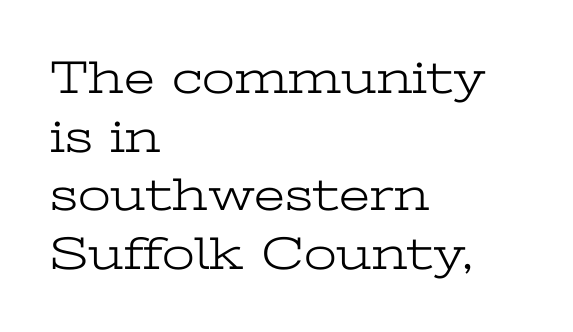
The image shows 47 px light, wide serif type, upright; set left-aligned, normal line spacing (1.25x), normal letter spacing, not underlined; low stroke contrast and a medium x-height.
